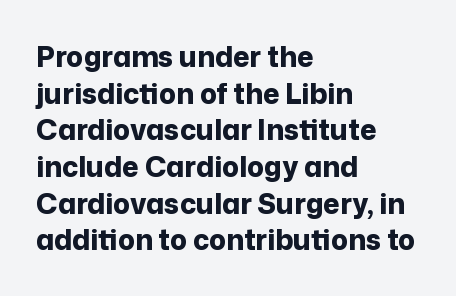
Q: Is the text bold? A: Yes.
Q: Is the text italic (slanted)? A: No, it is upright.
Q: Is the typeface a serif or a sans-serif typeface? A: Sans-serif.
Q: Is the text underlined? A: No.
Q: How is the paragraph aligned? A: Left-aligned.
Q: Is the spacing between letters normal or unusually wide? A: Normal.
Q: Is the spacing between lines tight, normal or loose? A: Normal.
Q: Width (condensed, normal, or wide)? A: Normal.
Q: Stroke contrast? A: Low.
Q: x-height? A: Medium.
Q: Monospaced? A: No.
